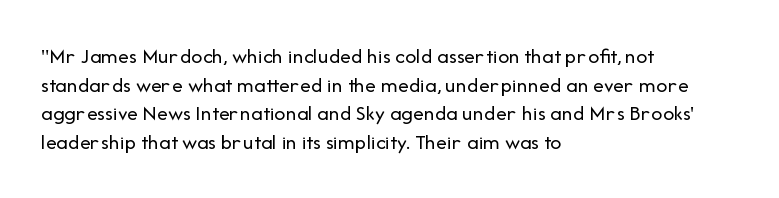
Q: Is the text bold? A: No.
Q: Is the text italic (slanted)? A: No, it is upright.
Q: Is the text underlined? A: No.
Q: How is the paragraph aligned? A: Left-aligned.
Q: Is the spacing between letters normal or unusually wide? A: Normal.
Q: Is the spacing between lines tight, normal or loose? A: Normal.
